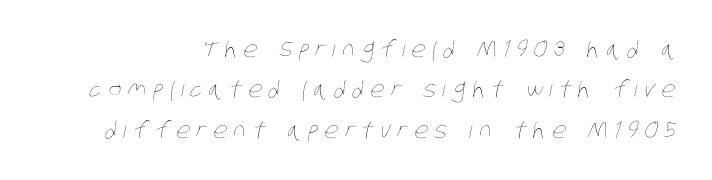
Q: Is the text bold? A: No.
Q: Is the text underlined? A: No.
Q: Is the spacing between letters normal or unusually wide? A: Unusually wide.
